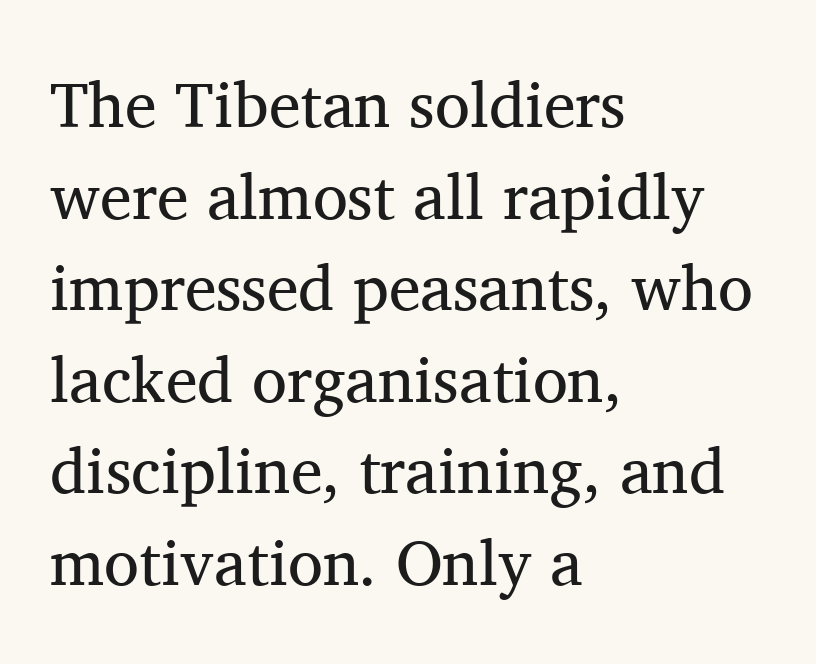
{"serif": "yes", "italic": "no", "bold": "no", "weight": "regular", "width": "normal", "stroke_contrast": "medium", "x_height": "medium", "monospaced": "no", "underline": "no", "align": "left", "line_spacing": "normal", "line_spacing_ratio": 1.43, "letter_spacing": "normal", "letter_spacing_em": 0.0, "glyph_px": 64}
